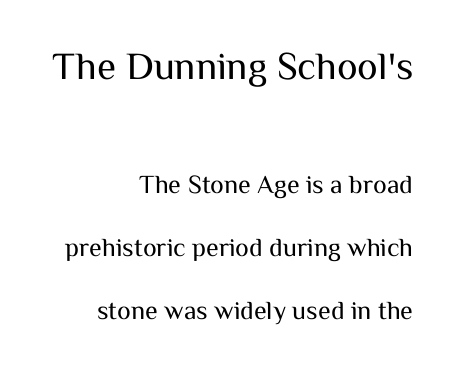
The image shows 39 px regular-weight sans-serif type, upright; set right-aligned, loose line spacing (2.43x), normal letter spacing, not underlined; the first (top) block is 1.5x larger; medium stroke contrast and a medium x-height.
